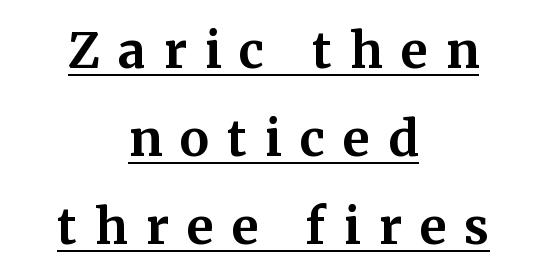
Q: Is the text bold? A: Yes.
Q: Is the text italic (slanted)? A: No, it is upright.
Q: Is the typeface a serif or a sans-serif typeface? A: Serif.
Q: Is the text underlined? A: Yes.
Q: How is the paragraph aligned? A: Centered.
Q: Is the spacing between letters normal or unusually wide? A: Unusually wide.
Q: Width (condensed, normal, or wide)? A: Normal.
Q: Stroke contrast? A: Medium.
Q: x-height? A: Medium.
Q: Monospaced? A: No.
